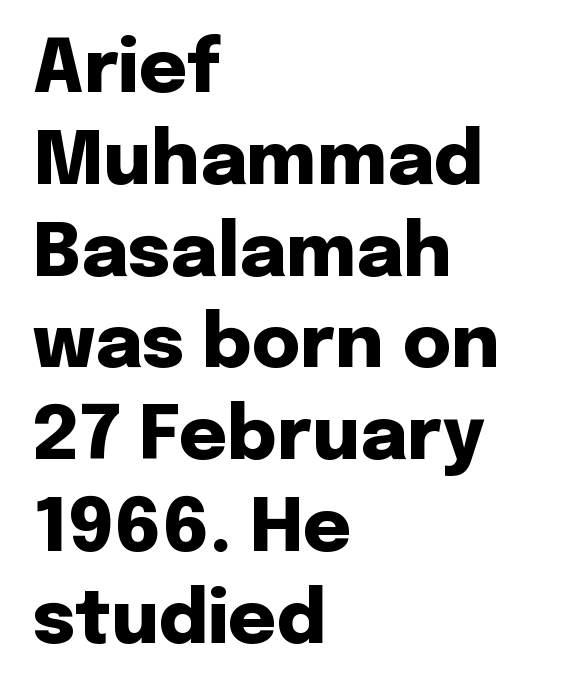
Q: Is the text bold? A: Yes.
Q: Is the text italic (slanted)? A: No, it is upright.
Q: Is the typeface a serif or a sans-serif typeface? A: Sans-serif.
Q: Is the text underlined? A: No.
Q: How is the paragraph aligned? A: Left-aligned.
Q: Is the spacing between letters normal or unusually wide? A: Normal.
Q: Width (condensed, normal, or wide)? A: Normal.
Q: Stroke contrast? A: Low.
Q: x-height? A: Medium.
Q: Monospaced? A: No.
